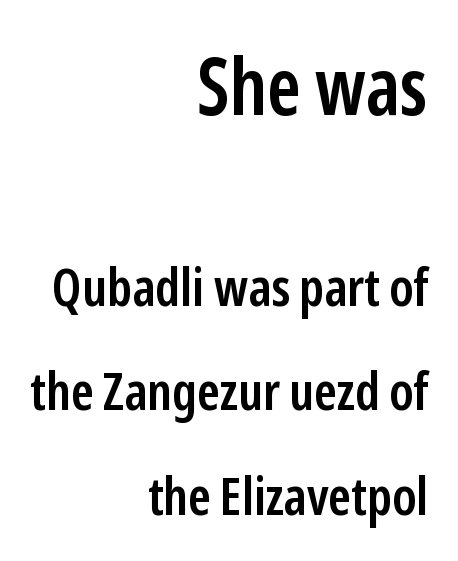
{"serif": "no", "italic": "no", "bold": "semi", "weight": "semibold", "width": "condensed", "stroke_contrast": "low", "x_height": "medium", "monospaced": "no", "underline": "no", "align": "right", "line_spacing": "loose", "line_spacing_ratio": 1.97, "letter_spacing": "normal", "letter_spacing_em": 0.0, "larger_block": "first", "size_ratio": 1.49, "glyph_px": 79}
